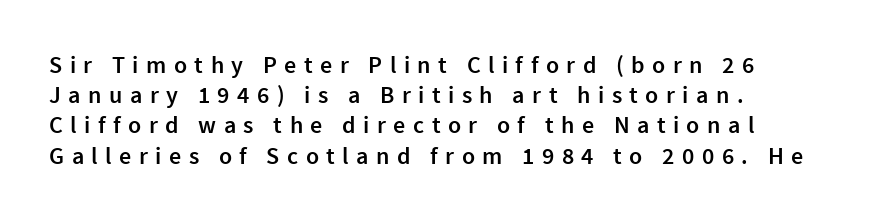
Q: Is the text bold? A: Semi-bold.
Q: Is the text italic (slanted)? A: No, it is upright.
Q: Is the text underlined? A: No.
Q: How is the paragraph aligned? A: Left-aligned.
Q: Is the spacing between letters normal or unusually wide? A: Unusually wide.
Q: Is the spacing between lines tight, normal or loose? A: Normal.
